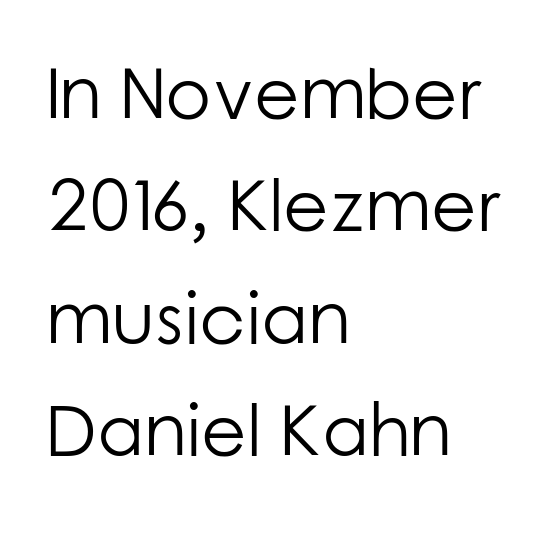
Q: Is the text bold? A: No.
Q: Is the text italic (slanted)? A: No, it is upright.
Q: Is the typeface a serif or a sans-serif typeface? A: Sans-serif.
Q: Is the text underlined? A: No.
Q: How is the paragraph aligned? A: Left-aligned.
Q: Is the spacing between letters normal or unusually wide? A: Normal.
Q: Is the spacing between lines tight, normal or loose? A: Normal.
Q: Width (condensed, normal, or wide)? A: Normal.
Q: Stroke contrast? A: Low.
Q: x-height? A: Medium.
Q: Monospaced? A: No.
